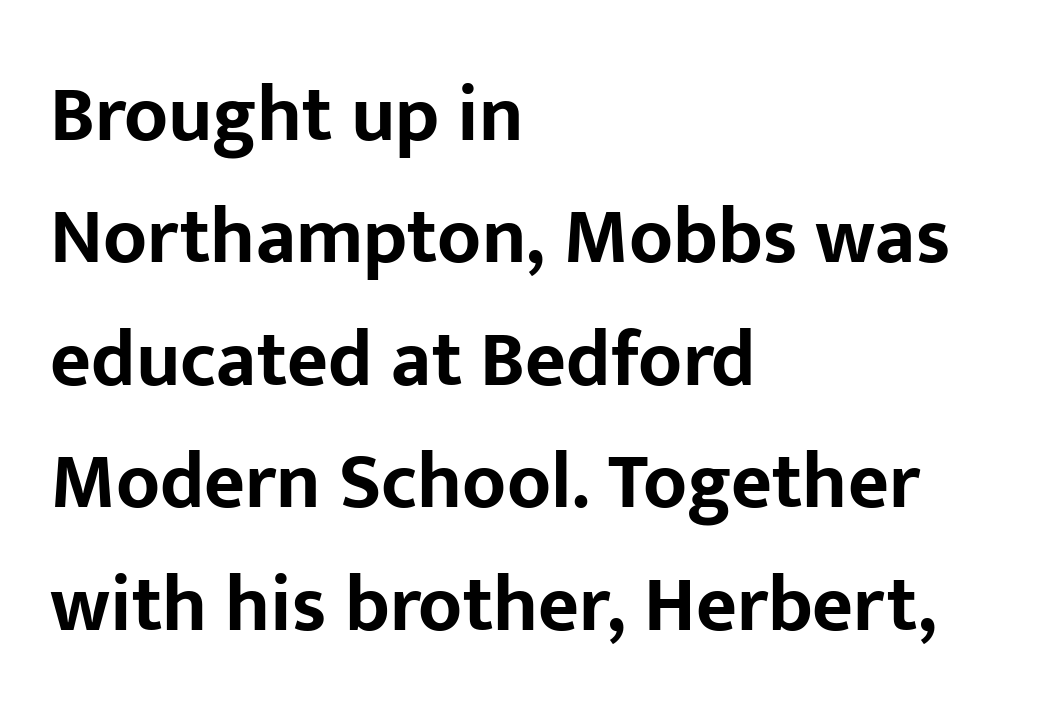
The image shows 79 px bold sans-serif type, upright; set left-aligned, normal line spacing (1.55x), normal letter spacing, not underlined; low stroke contrast and a medium x-height.
